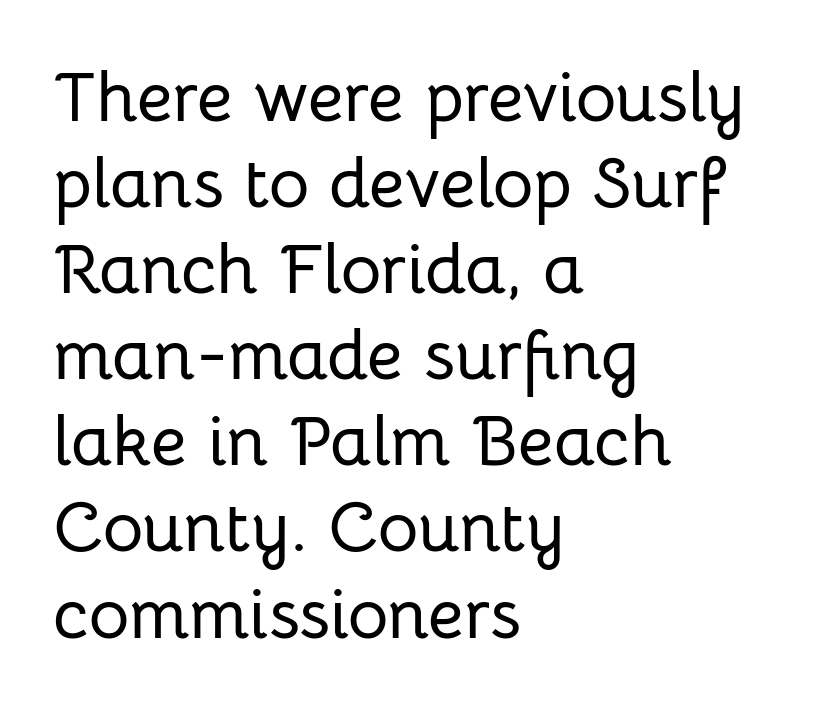
Q: Is the text italic (slanted)? A: No, it is upright.
Q: Is the typeface a serif or a sans-serif typeface? A: Sans-serif.
Q: Is the text underlined? A: No.
Q: How is the paragraph aligned? A: Left-aligned.
Q: Is the spacing between letters normal or unusually wide? A: Normal.
Q: Width (condensed, normal, or wide)? A: Normal.
Q: Stroke contrast? A: Low.
Q: x-height? A: Medium.
Q: Monospaced? A: No.
